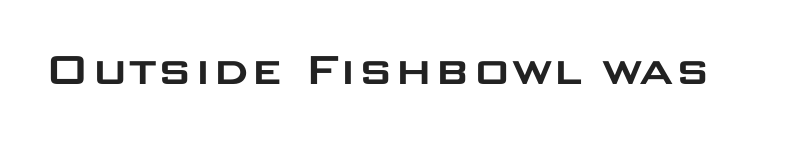
The image shows 52 px wide sans-serif type, upright; set normal letter spacing, not underlined; low stroke contrast and a large x-height.
